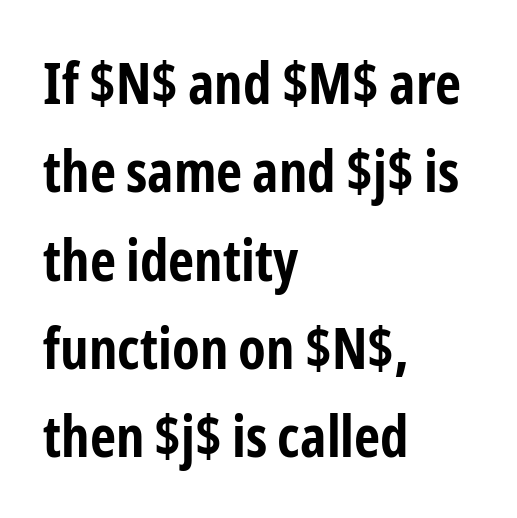
{"serif": "no", "italic": "no", "bold": "yes", "weight": "bold", "width": "condensed", "stroke_contrast": "low", "x_height": "medium", "monospaced": "no", "underline": "no", "align": "left", "line_spacing": "normal", "line_spacing_ratio": 1.55, "letter_spacing": "normal", "letter_spacing_em": 0.0, "glyph_px": 57}
